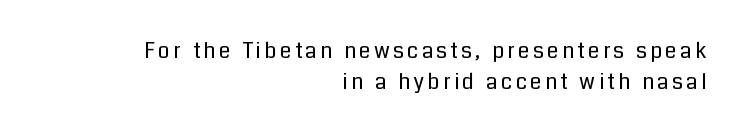
Q: Is the text bold? A: No.
Q: Is the text italic (slanted)? A: No, it is upright.
Q: Is the text underlined? A: No.
Q: How is the paragraph aligned? A: Right-aligned.
Q: Is the spacing between lines tight, normal or loose? A: Normal.
